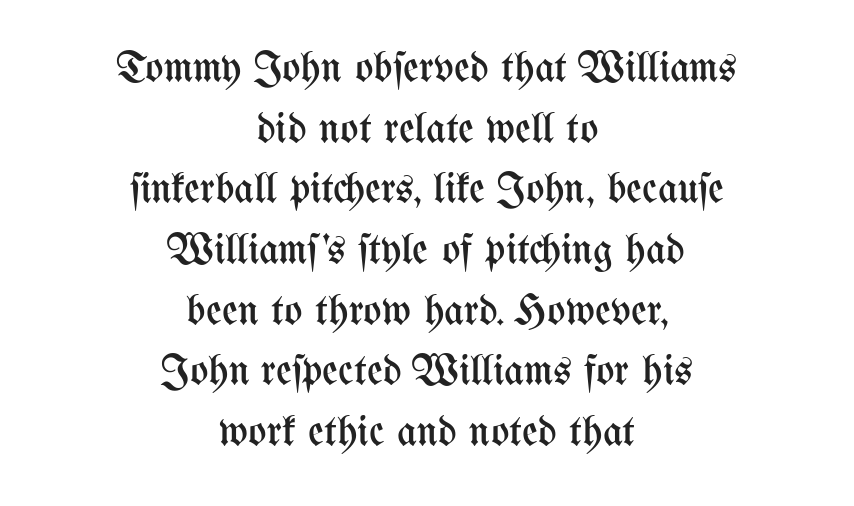
The leading is moderate, giving the passage an even texture. On a weight scale, this lands at 450 or below. Is the letter spacing exaggerated? No — it looks like the ordinary default. Posture: upright roman. The rendering positions every line midway between the sides.
